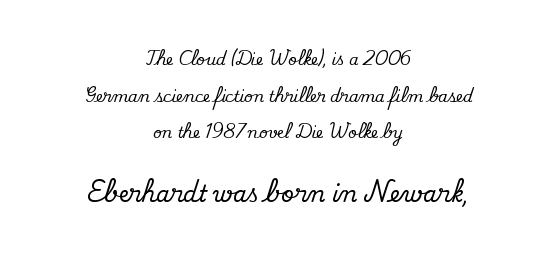
No word sits above an underline. The lower block of text is set noticeably larger than the block above it. The compositor balanced each line on the midline. Compared with typical paragraphs, the rows here are farther apart.
